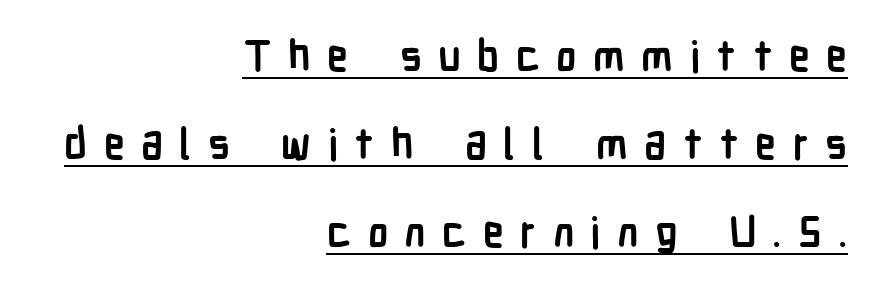
The passage shown is typeset with a sans-serif family. The axis of the letterforms is exactly vertical. A typesetter would call this heavily tracked-out type. What's the leading like? Stretched, with rows far apart. Set as a true bold cut, around the 700 mark.
